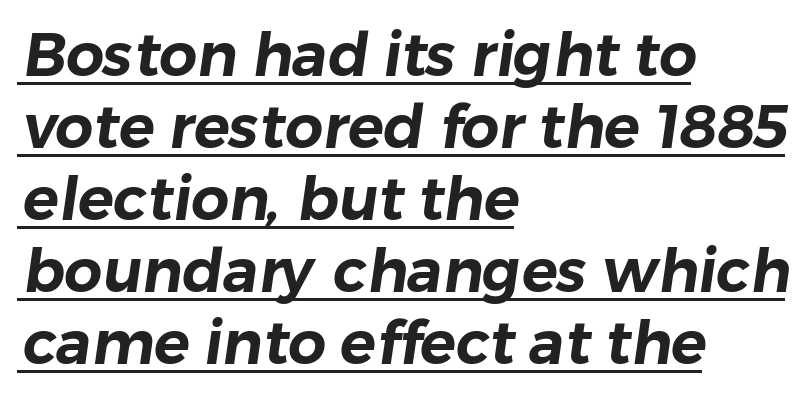
The image shows 60 px sans-serif type; set left-aligned, line spacing 1.2x, normal letter spacing, underlined; low stroke contrast and a medium x-height.
